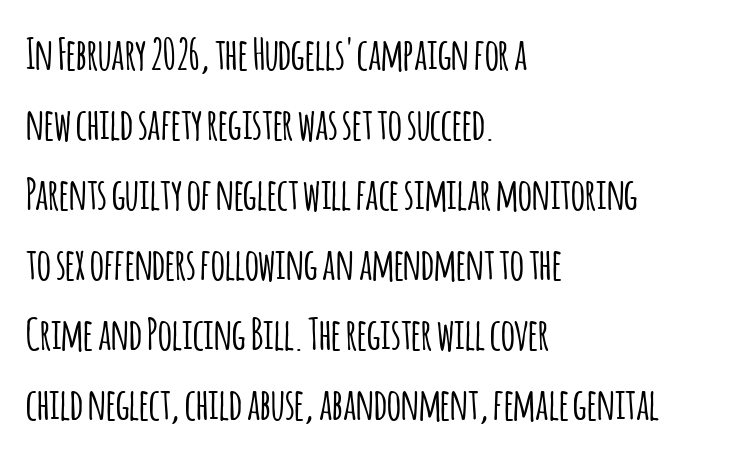
The image shows 44 px condensed sans-serif type, upright; set left-aligned, normal line spacing (1.59x), normal letter spacing, not underlined; low stroke contrast and a large x-height.
